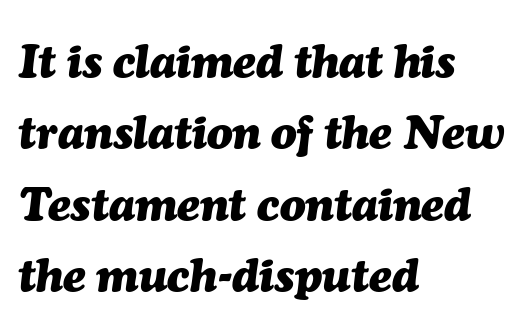
Line beginnings align vertically; line endings do not. In terms of posture, this sample is oblique. Inter-character spacing is left at the font's built-in metrics. Reading down the column, the eye jumps a familiar distance to each next line. A clean baseline with only descenders dipping below it.
